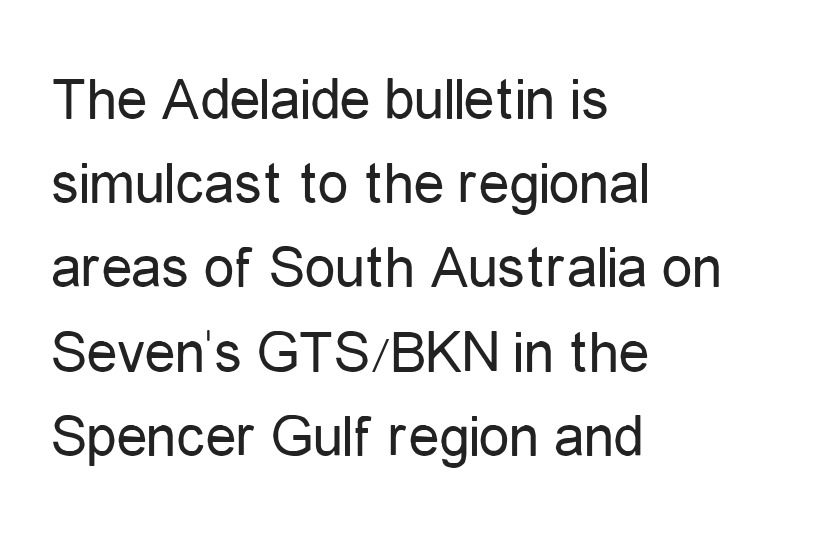
Classification — sans serif. The words here are not underlined. Leading: standard. These lines keep a tight, regular rhythm from letter to letter. Is the block centered? No — it sits flush against the left margin. The letters advance in unequal steps, a hallmark of proportional type.
